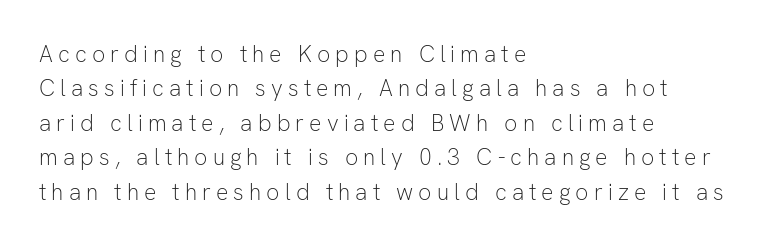
Q: Is the text bold? A: No.
Q: Is the text italic (slanted)? A: No, it is upright.
Q: Is the text underlined? A: No.
Q: How is the paragraph aligned? A: Left-aligned.
Q: Is the spacing between letters normal or unusually wide? A: Unusually wide.
Q: Is the spacing between lines tight, normal or loose? A: Normal.
